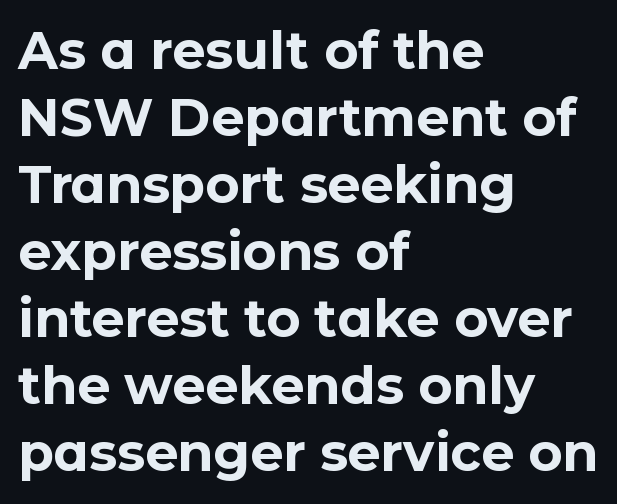
The image shows 52 px bold sans-serif type, upright; set left-aligned, normal line spacing (1.29x), normal letter spacing, not underlined; low stroke contrast and a medium x-height.
